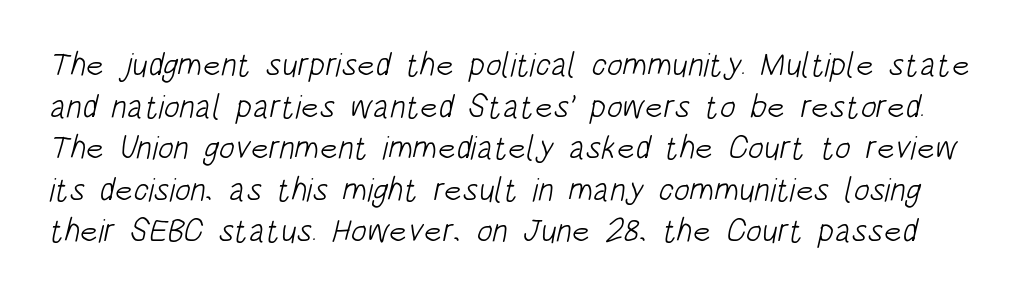
Look at the tracking — it's just the regular setting, nothing added. Rule under the text: the space is simply empty. On a weight scale, this lands at 450 or below. The passage shown is typed in a proportional face where columns would drift. Honestly, the row spacing looks completely unremarkable.
